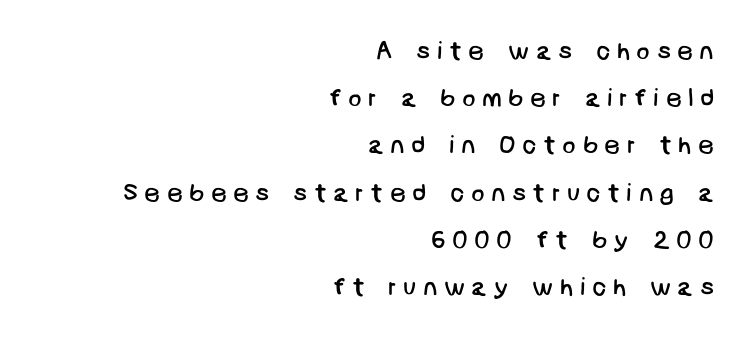
Q: Is the text bold? A: No.
Q: Is the text underlined? A: No.
Q: How is the paragraph aligned? A: Right-aligned.
Q: Is the spacing between letters normal or unusually wide? A: Unusually wide.
